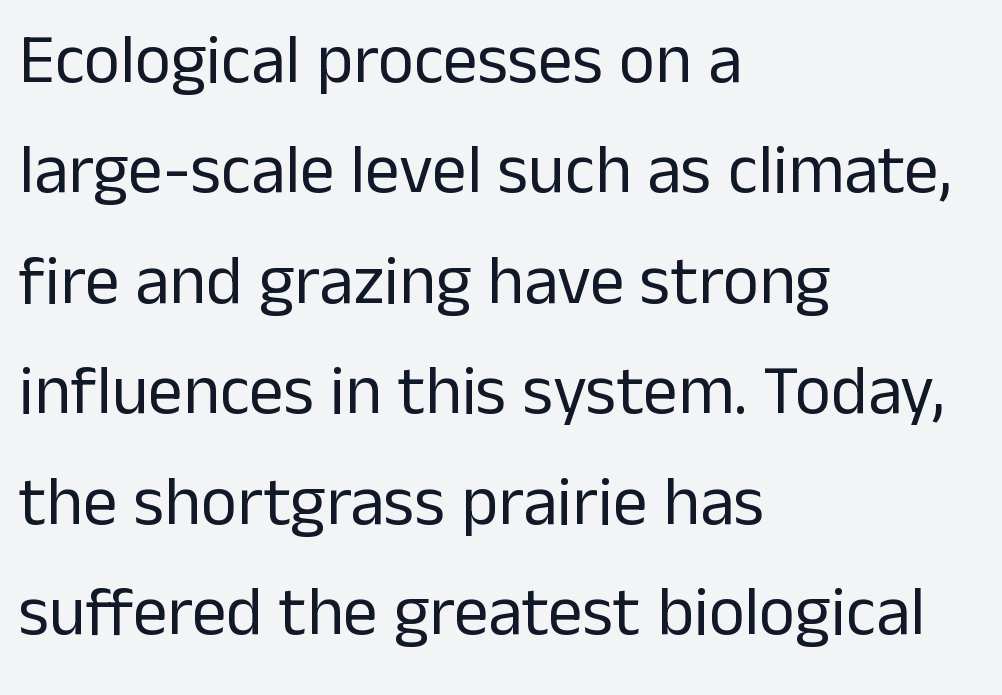
{"serif": "no", "italic": "no", "bold": "no", "weight": "regular", "width": "normal", "stroke_contrast": "low", "x_height": "medium", "monospaced": "no", "underline": "no", "align": "left", "line_spacing": "normal", "line_spacing_ratio": 1.6, "letter_spacing": "normal", "letter_spacing_em": 0.0, "glyph_px": 69}
